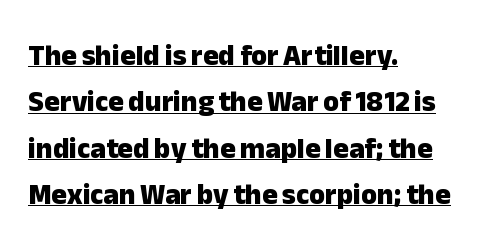
Q: Is the text bold? A: Yes.
Q: Is the text italic (slanted)? A: No, it is upright.
Q: Is the typeface a serif or a sans-serif typeface? A: Sans-serif.
Q: Is the text underlined? A: Yes.
Q: How is the paragraph aligned? A: Left-aligned.
Q: Is the spacing between letters normal or unusually wide? A: Normal.
Q: Is the spacing between lines tight, normal or loose? A: Normal.
Q: Width (condensed, normal, or wide)? A: Normal.
Q: Stroke contrast? A: Low.
Q: x-height? A: Medium.
Q: Monospaced? A: No.
